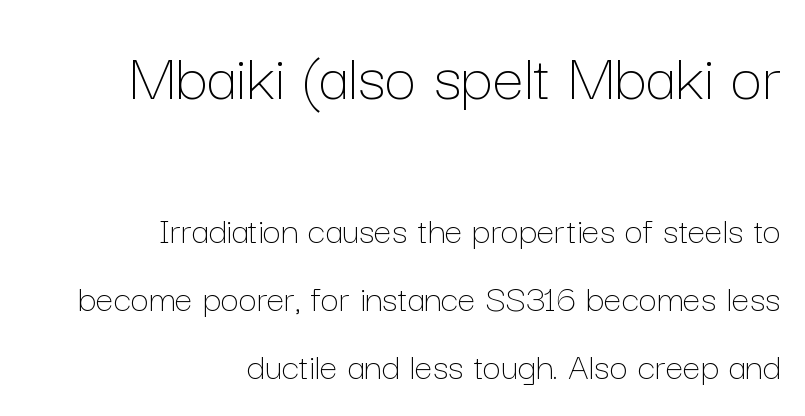
The image shows 70 px thin type, upright; set right-aligned, line spacing 1.71x, normal letter spacing, not underlined; the first (top) block is 1.75x larger; low stroke contrast and a medium x-height.
